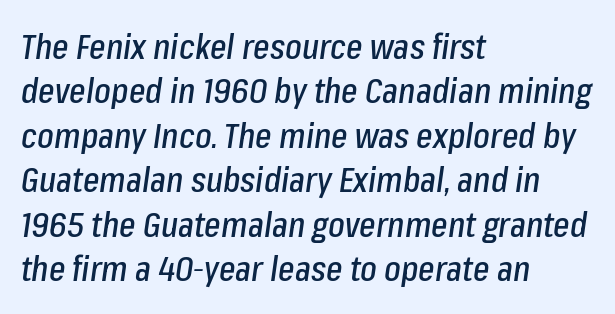
The passage shown has conventional tracking throughout. The glyphs look as if they've been sheared to an angle. Any mark beneath the type? The region is blank. You could not count columns in this text — the font is proportionally spaced. Notice how descenders clear the ascenders below comfortably — that's standard leading. These lines stack with their left ends in a neat column.
